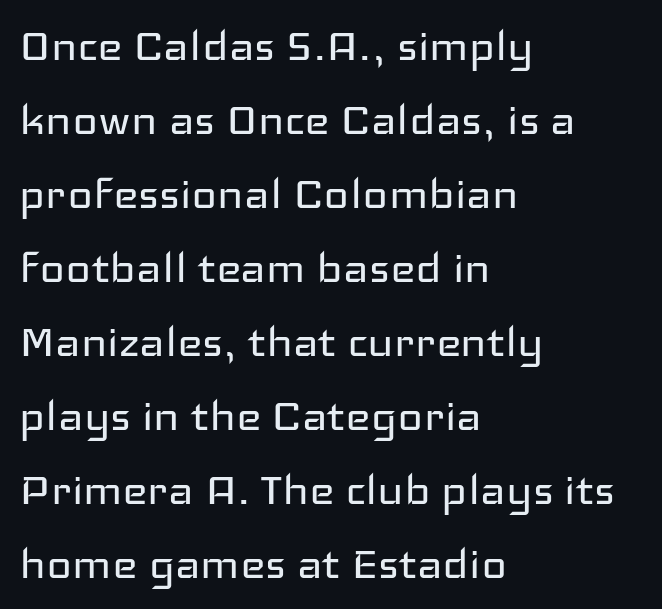
Q: Is the text bold? A: No.
Q: Is the text italic (slanted)? A: No, it is upright.
Q: Is the typeface a serif or a sans-serif typeface? A: Sans-serif.
Q: Is the text underlined? A: No.
Q: How is the paragraph aligned? A: Left-aligned.
Q: Is the spacing between letters normal or unusually wide? A: Normal.
Q: Is the spacing between lines tight, normal or loose? A: Normal.
Q: Width (condensed, normal, or wide)? A: Wide.
Q: Stroke contrast? A: Low.
Q: x-height? A: Medium.
Q: Monospaced? A: No.
